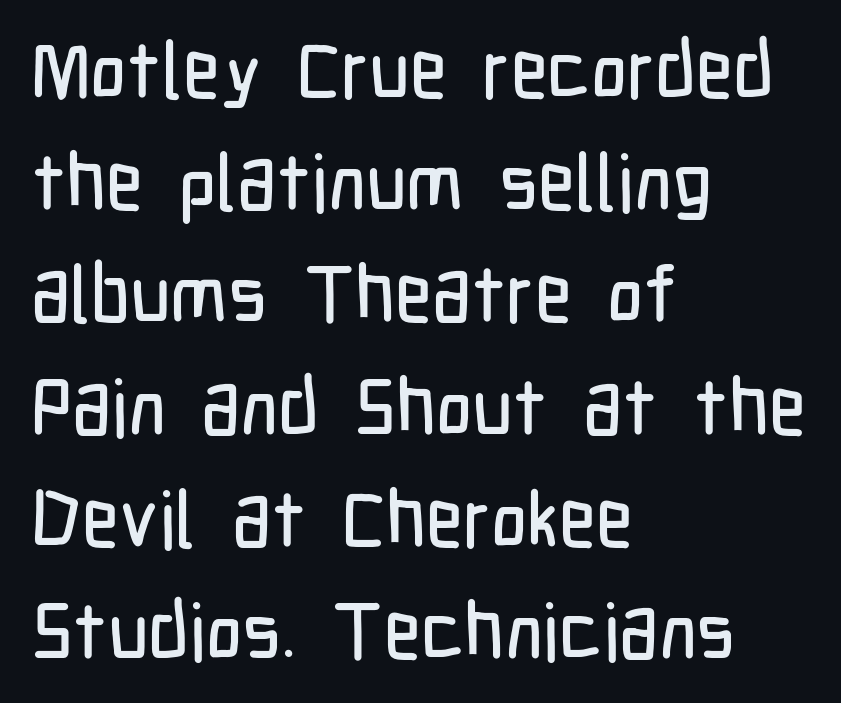
Q: Is the text italic (slanted)? A: No, it is upright.
Q: Is the typeface a serif or a sans-serif typeface? A: Sans-serif.
Q: Is the text underlined? A: No.
Q: How is the paragraph aligned? A: Left-aligned.
Q: Is the spacing between letters normal or unusually wide? A: Normal.
Q: Is the spacing between lines tight, normal or loose? A: Normal.
Q: Width (condensed, normal, or wide)? A: Condensed.
Q: Stroke contrast? A: Low.
Q: x-height? A: Medium.
Q: Monospaced? A: No.
